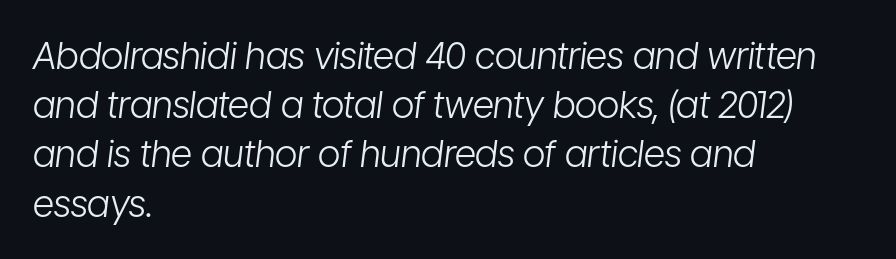
Q: Is the text bold? A: No.
Q: Is the text italic (slanted)? A: Yes, it leans right by about 7 degrees.
Q: Is the text underlined? A: No.
Q: How is the paragraph aligned? A: Left-aligned.
Q: Is the spacing between letters normal or unusually wide? A: Normal.
Q: Is the spacing between lines tight, normal or loose? A: Normal.
Q: Width (condensed, normal, or wide)? A: Condensed.
Q: Stroke contrast? A: Low.
Q: x-height? A: Medium.
Q: Monospaced? A: No.
